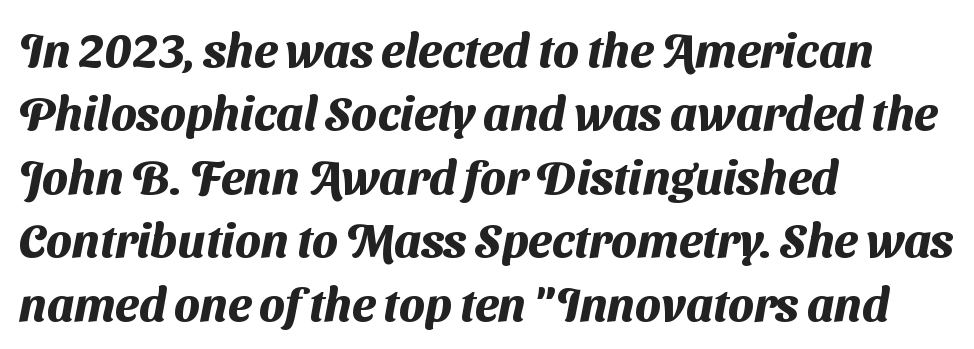
Q: Is the text bold? A: Yes.
Q: Is the typeface a serif or a sans-serif typeface? A: Sans-serif.
Q: Is the text underlined? A: No.
Q: How is the paragraph aligned? A: Left-aligned.
Q: Is the spacing between letters normal or unusually wide? A: Normal.
Q: Is the spacing between lines tight, normal or loose? A: Normal.
Q: Width (condensed, normal, or wide)? A: Normal.
Q: Stroke contrast? A: Medium.
Q: x-height? A: Medium.
Q: Monospaced? A: No.
